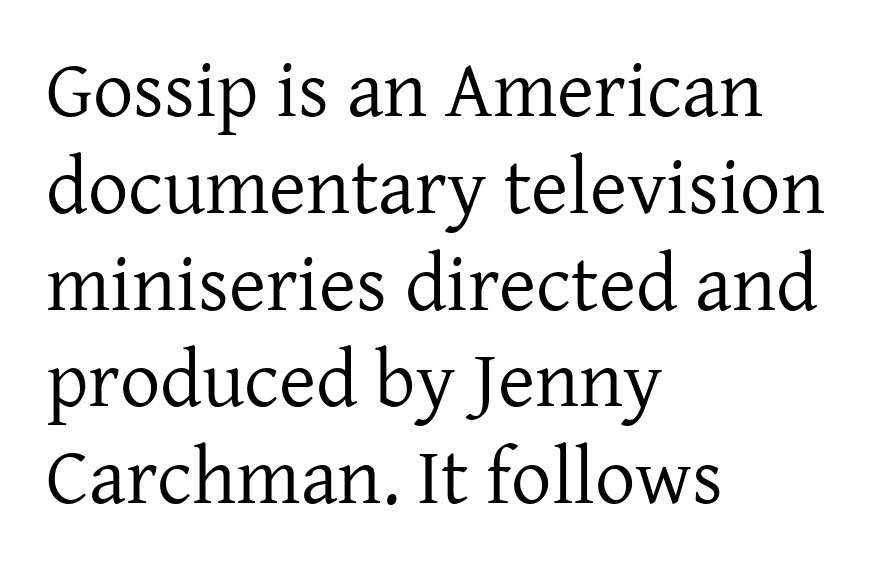
Q: Is the text bold? A: No.
Q: Is the text italic (slanted)? A: No, it is upright.
Q: Is the typeface a serif or a sans-serif typeface? A: Serif.
Q: Is the text underlined? A: No.
Q: How is the paragraph aligned? A: Left-aligned.
Q: Is the spacing between letters normal or unusually wide? A: Normal.
Q: Width (condensed, normal, or wide)? A: Normal.
Q: Stroke contrast? A: Low.
Q: x-height? A: Medium.
Q: Monospaced? A: No.
